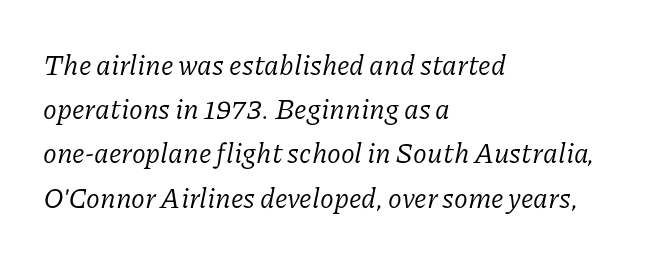
{"serif": "yes", "italic": "yes", "lean": "right", "slant_degrees": 11, "bold": "no", "weight": "regular", "width": "normal", "stroke_contrast": "low", "x_height": "medium", "monospaced": "no", "underline": "no", "align": "left", "line_spacing": "normal", "line_spacing_ratio": 1.58, "letter_spacing": "normal", "letter_spacing_em": 0.0, "glyph_px": 28}
